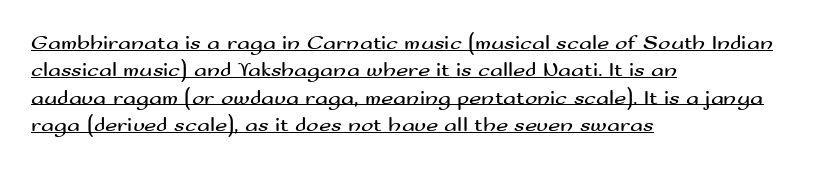
The image shows 21 px text type, upright; set left-aligned, normal line spacing (1.3x), normal letter spacing, underlined.
